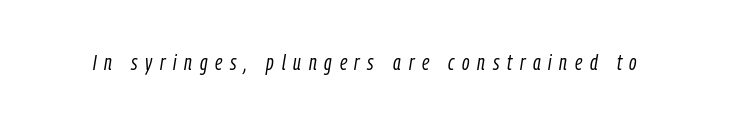
{"italic": "yes", "lean": "right", "slant_degrees": 9, "bold": "no", "underline": "no", "letter_spacing": "wide", "letter_spacing_em": 0.35, "glyph_px": 22}
